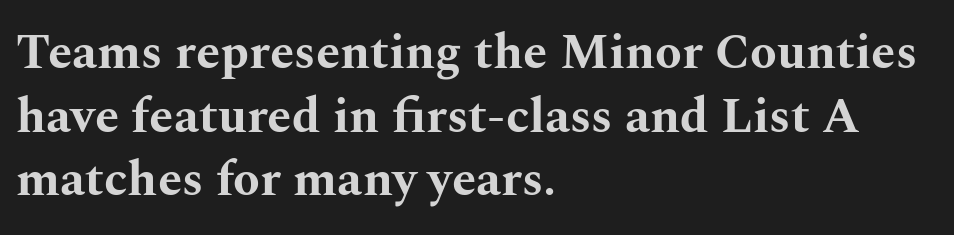
{"serif": "yes", "italic": "no", "bold": "yes", "weight": "bold", "width": "wide", "stroke_contrast": "medium", "x_height": "medium", "monospaced": "no", "underline": "no", "align": "left", "line_spacing": "normal", "line_spacing_ratio": 1.3, "letter_spacing": "normal", "letter_spacing_em": 0.0, "glyph_px": 49}
